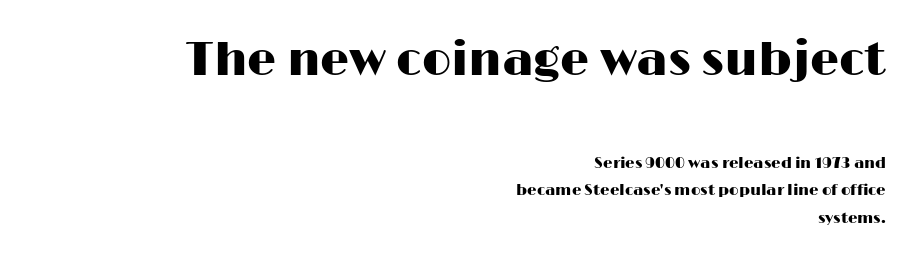
Q: Is the text italic (slanted)? A: No, it is upright.
Q: Is the typeface a serif or a sans-serif typeface? A: Sans-serif.
Q: Is the text underlined? A: No.
Q: How is the paragraph aligned? A: Right-aligned.
Q: Is the spacing between letters normal or unusually wide? A: Normal.
Q: Which block of text is set in a larger size, the first (top) or the second (bottom)? A: The first (top) one.
Q: Width (condensed, normal, or wide)? A: Wide.
Q: Stroke contrast? A: High.
Q: x-height? A: Medium.
Q: Monospaced? A: No.
